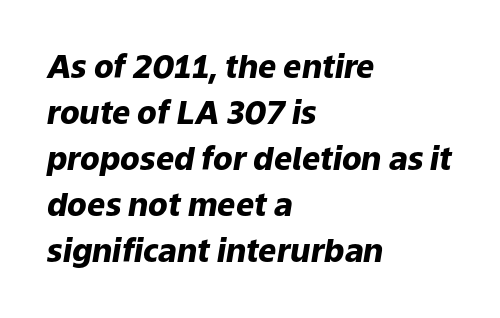
The image shows 32 px heavy type, italic (leaning right); set left-aligned, normal line spacing (1.44x), normal letter spacing, not underlined; low stroke contrast and a medium x-height.
